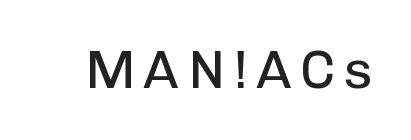
The image shows 53 px regular-weight sans-serif type, upright; set not underlined; low stroke contrast and a medium x-height.
